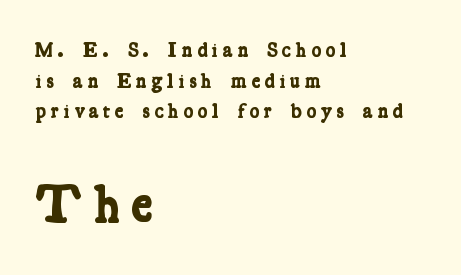
These lines sit exactly where default settings would place them. Underlining? Definitely not there. The type family on display is of the serif kind. Think of a printed novel: that variable character pitch is what you see here. What stands out about the letter spacing? Its width — letters are far apart.
